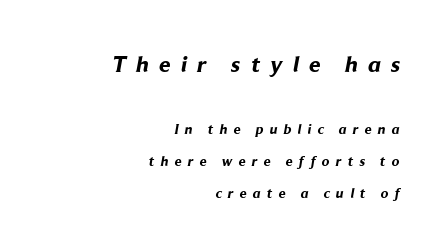
{"bold": "yes", "underline": "no", "align": "right", "line_spacing": "loose", "line_spacing_ratio": 2.28, "letter_spacing": "wide", "letter_spacing_em": 0.45, "larger_block": "first", "size_ratio": 1.64, "glyph_px": 23}
